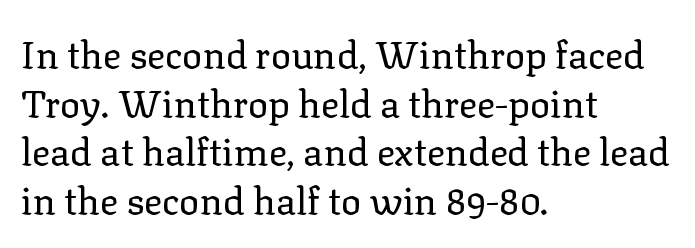
The letters sit at their default tracking, neither squeezed nor spread. Every stem runs plumb, perpendicular to the baseline. Horizontal bands of white between lines are of average thickness. Typeset ragged right — the left edge is the straight one. The face used here is proportionally spaced, like ordinary book or web type.
